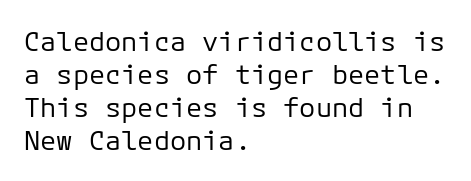
The type sits square on the baseline with zero lean. All the whitespace from short lines collects on the right. Students, note that the glyphs here touch the page at normal intervals. Weight class: somewhere from thin through regular. The foot of each line stays bare and open.
